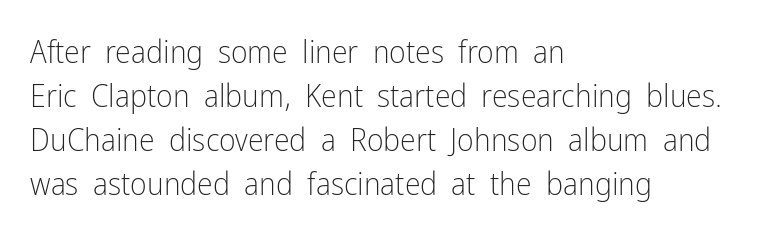
{"serif": "no", "italic": "no", "bold": "no", "weight": "light", "width": "condensed", "stroke_contrast": "low", "x_height": "medium", "monospaced": "no", "underline": "no", "align": "left", "line_spacing": "normal", "line_spacing_ratio": 1.38, "letter_spacing": "normal", "letter_spacing_em": 0.0, "glyph_px": 32}
